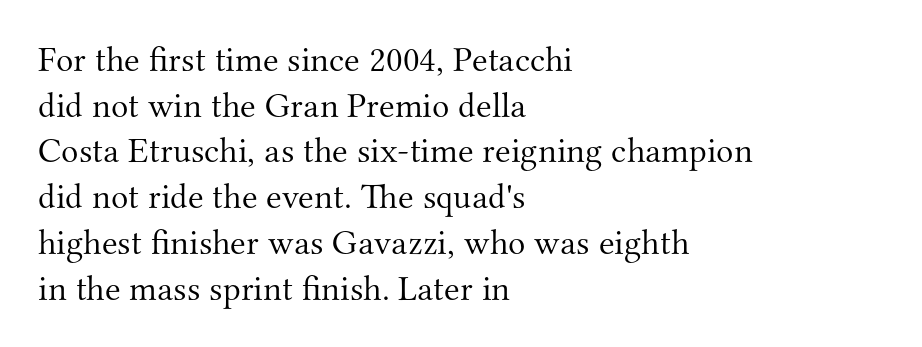
{"serif": "yes", "italic": "no", "bold": "no", "weight": "light", "width": "normal", "stroke_contrast": "medium", "x_height": "small", "monospaced": "no", "underline": "no", "align": "left", "line_spacing": "normal", "line_spacing_ratio": 1.27, "letter_spacing": "normal", "letter_spacing_em": 0.0, "glyph_px": 36}
